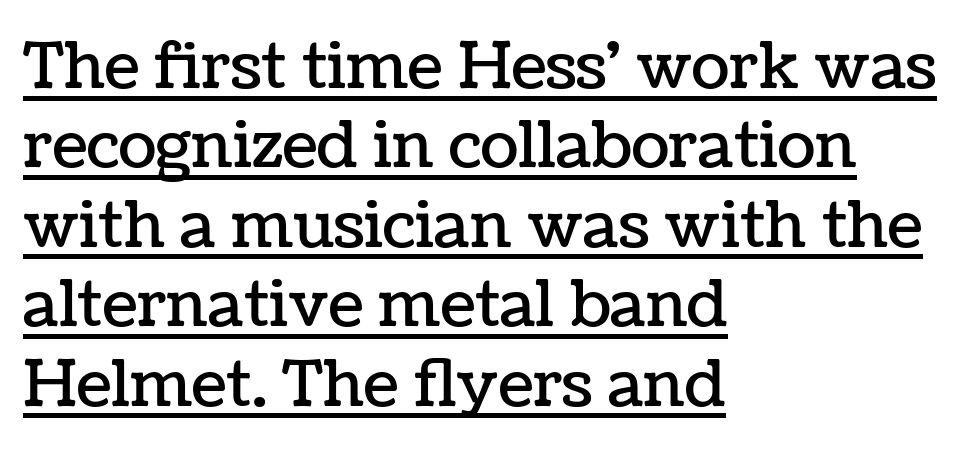
{"italic": "no", "width": "normal", "stroke_contrast": "low", "x_height": "medium", "monospaced": "no", "underline": "yes", "align": "left", "line_spacing": "normal", "line_spacing_ratio": 1.26, "letter_spacing": "normal", "letter_spacing_em": 0.0, "glyph_px": 63}
